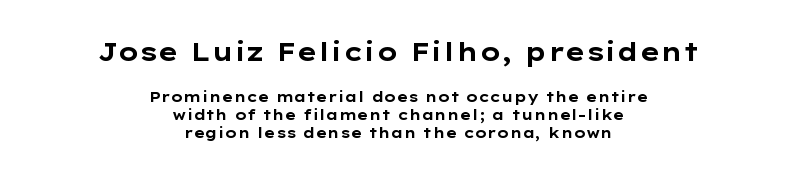
The image shows 25 px bold type, upright; set centered, normal line spacing (1.28x), normal letter spacing, not underlined; the first (top) block is 1.79x larger.
